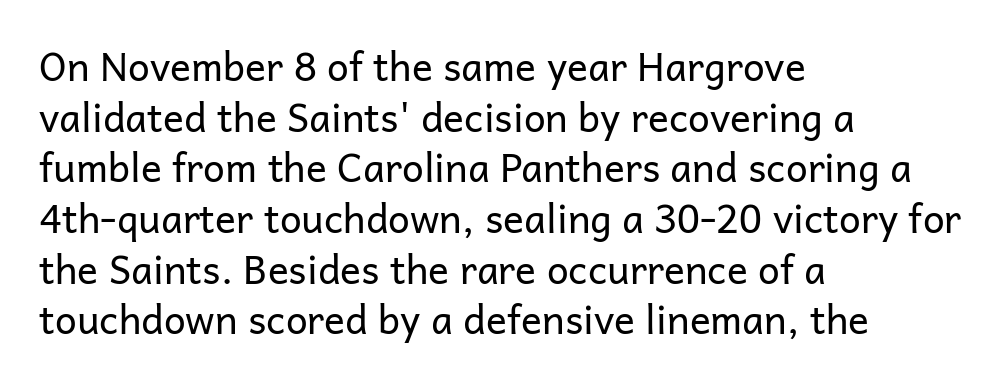
Proportional: the letters do not fall into vertical columns. You can tell from the bare stems that sans-serif type was used. You can tell it's not italic because the verticals are truly vertical. The lines are quadded left. Beneath every word, the page is bare.
